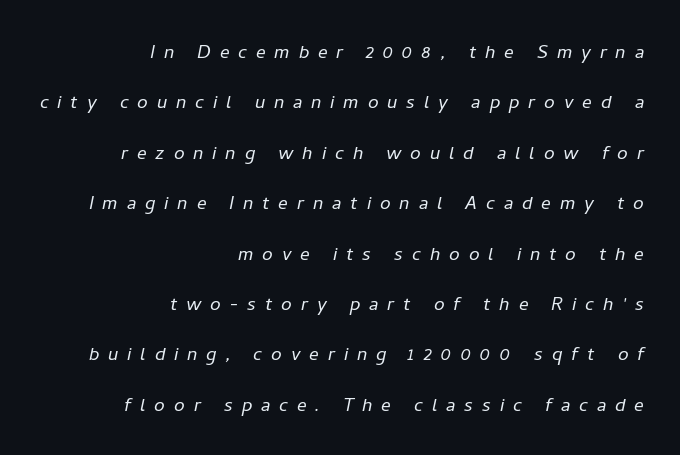
{"italic": "yes", "lean": "right", "slant_degrees": 11, "bold": "no", "underline": "no", "align": "right", "line_spacing": "loose", "line_spacing_ratio": 2.1, "letter_spacing": "wide", "letter_spacing_em": 0.37, "glyph_px": 24}
